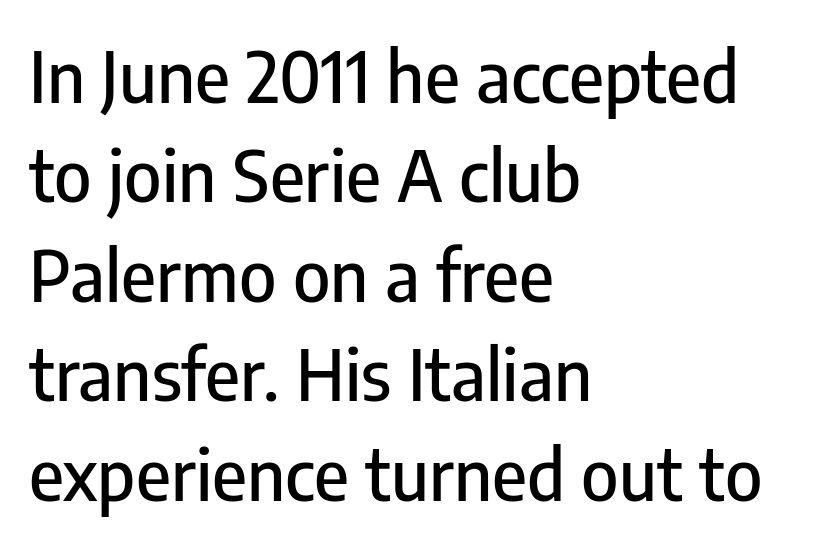
{"serif": "no", "italic": "no", "width": "condensed", "stroke_contrast": "low", "x_height": "medium", "monospaced": "no", "underline": "no", "align": "left", "line_spacing": "normal", "line_spacing_ratio": 1.4, "letter_spacing": "normal", "letter_spacing_em": 0.0, "glyph_px": 71}
